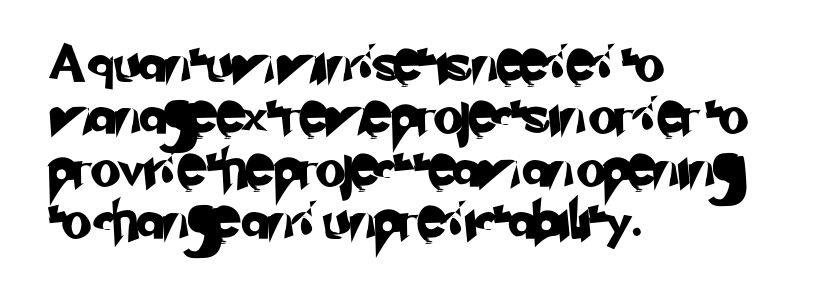
The image shows 38 px sans-serif type; set left-aligned, normal line spacing (1.38x), normal letter spacing, not underlined; low stroke contrast and a small x-height.
